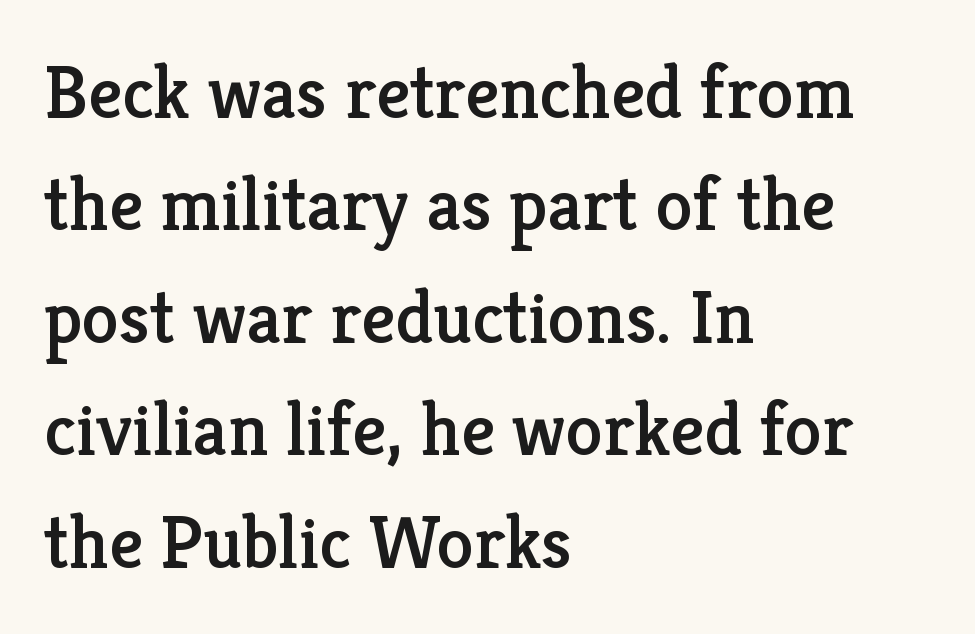
Q: Is the text italic (slanted)? A: No, it is upright.
Q: Is the typeface a serif or a sans-serif typeface? A: Serif.
Q: Is the text underlined? A: No.
Q: How is the paragraph aligned? A: Left-aligned.
Q: Is the spacing between letters normal or unusually wide? A: Normal.
Q: Is the spacing between lines tight, normal or loose? A: Normal.
Q: Width (condensed, normal, or wide)? A: Normal.
Q: Stroke contrast? A: Low.
Q: x-height? A: Medium.
Q: Monospaced? A: No.
